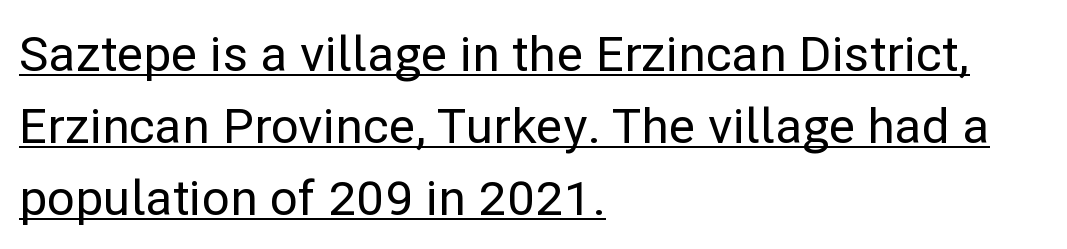
{"serif": "no", "italic": "no", "width": "normal", "stroke_contrast": "low", "x_height": "medium", "monospaced": "no", "underline": "yes", "align": "left", "line_spacing": "normal", "line_spacing_ratio": 1.47, "letter_spacing": "normal", "letter_spacing_em": 0.0, "glyph_px": 49}
